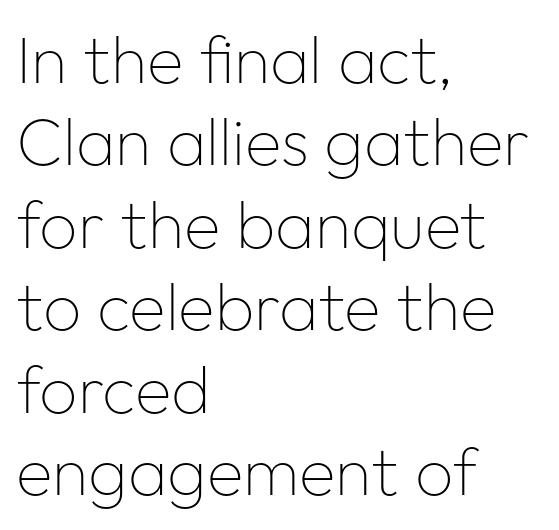
Is the letter spacing exaggerated? No — it looks like the ordinary default. The specimen reads as upright at a glance. Line beginnings align vertically; line endings do not. No heavy texture on the line: the type isn't bold. Here the designer chose a conventional face with non-uniform glyph widths.
